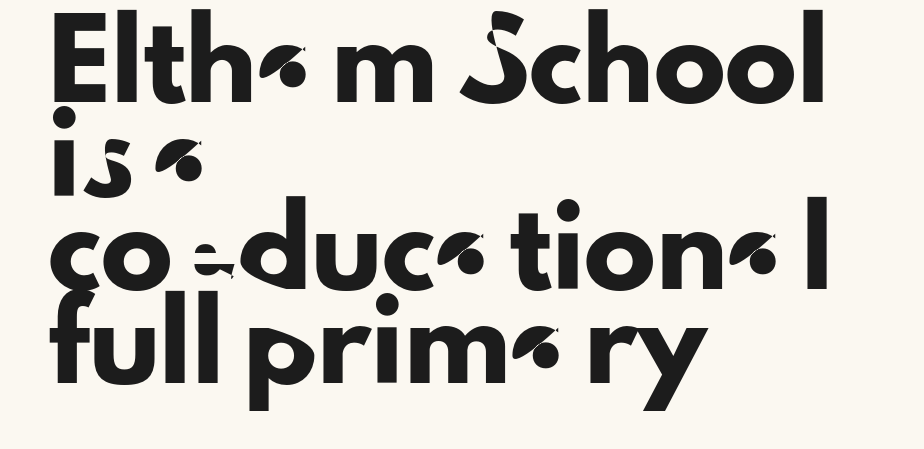
The image shows 72 px sans-serif type, upright; set left-aligned, normal line spacing (1.3x), normal letter spacing, not underlined; low stroke contrast and a small x-height.
